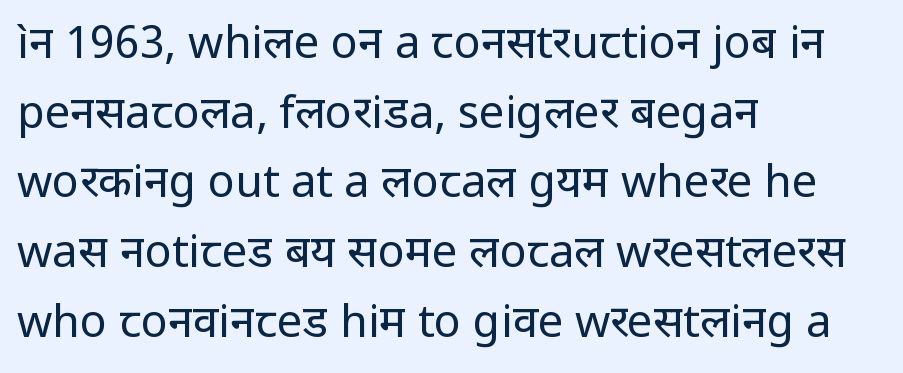
The image shows 45 px regular-weight sans-serif type, upright; set left-aligned, normal line spacing (1.55x), normal letter spacing, not underlined; low stroke contrast and a medium x-height.
